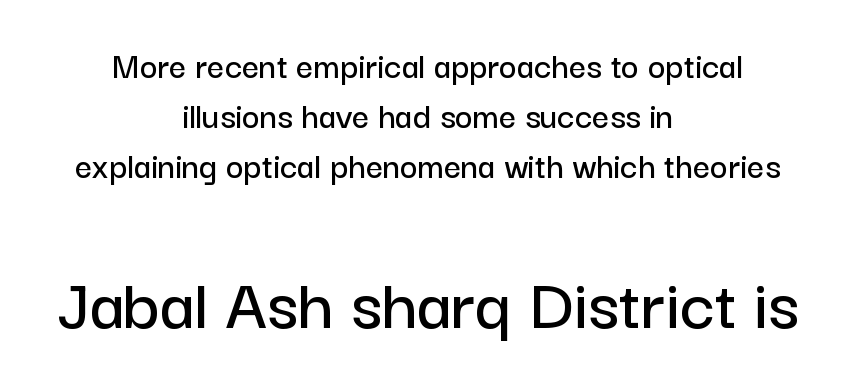
{"serif": "no", "italic": "no", "width": "normal", "stroke_contrast": "low", "x_height": "medium", "monospaced": "no", "underline": "no", "align": "center", "line_spacing": "normal", "line_spacing_ratio": 1.31, "letter_spacing": "normal", "letter_spacing_em": 0.0, "larger_block": "second", "size_ratio": 2.0, "glyph_px": 76}
